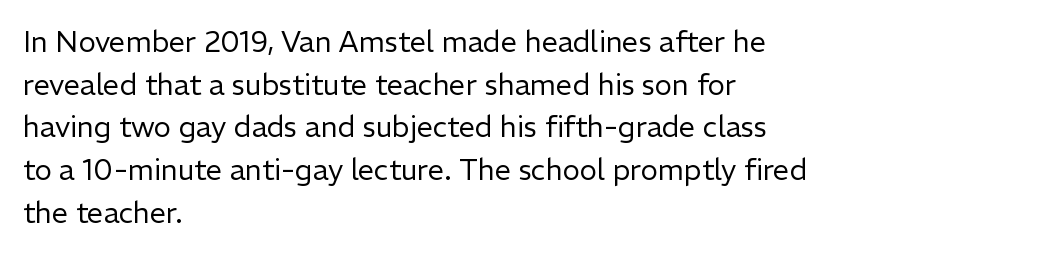
{"serif": "no", "italic": "no", "bold": "no", "weight": "regular", "width": "normal", "stroke_contrast": "low", "x_height": "medium", "monospaced": "no", "underline": "no", "align": "left", "line_spacing": "normal", "line_spacing_ratio": 1.47, "letter_spacing": "normal", "letter_spacing_em": 0.0, "glyph_px": 29}
